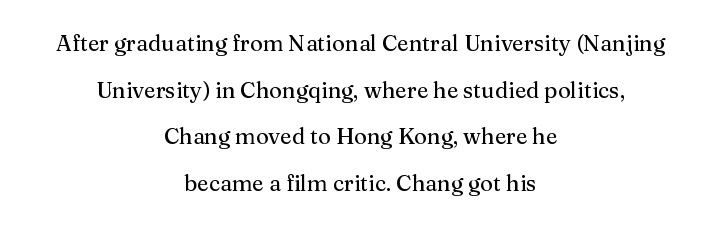
Q: Is the text italic (slanted)? A: No, it is upright.
Q: Is the text underlined? A: No.
Q: How is the paragraph aligned? A: Centered.
Q: Is the spacing between letters normal or unusually wide? A: Normal.
Q: Is the spacing between lines tight, normal or loose? A: Loose.
